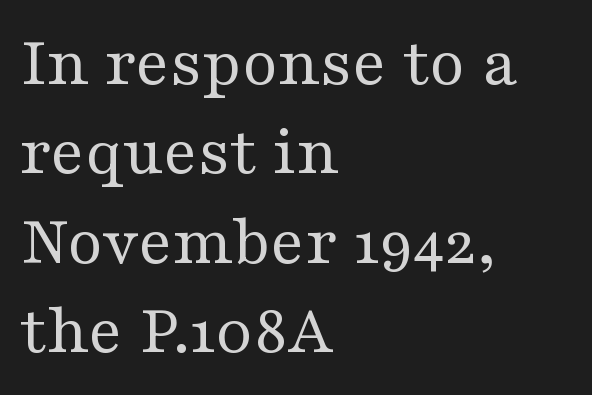
Underline: absent. Caption: face not bold, strokes unweighted. Yep, those are serifs on the letters. Tracking value appears to be zero — textbook default spacing. Here the designer chose a conventional face with non-uniform glyph widths.
